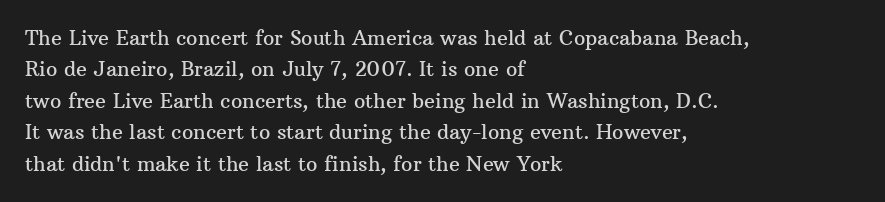
Compared with a centered layout, this one pins lines to the left instead. The space beneath each line is pristine and unruled. The passage shown stacks its lines at a standard gap. Do the letters lean? They stand straight. Spacing between characters is what you'd get straight out of the box.
